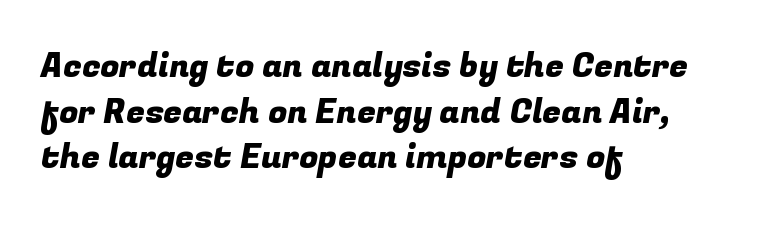
Horizontal bands of white between lines are of average thickness. Nobody touched the tracking dial on this one. The rag falls on the right side of this text block. Varying glyph widths throughout — classic text-font behaviour.
